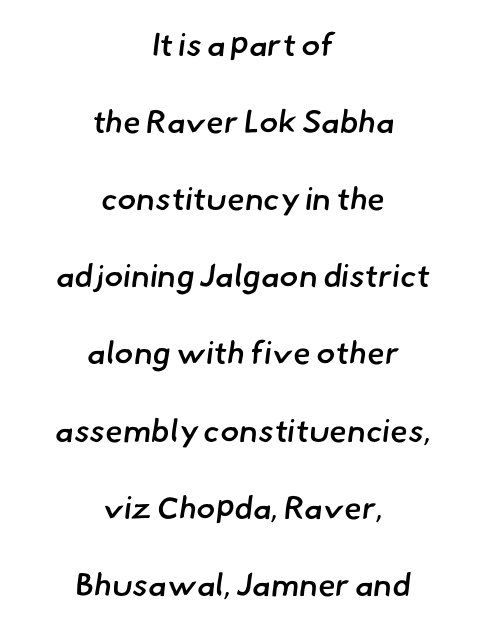
Q: Is the text bold? A: Semi-bold.
Q: Is the typeface a serif or a sans-serif typeface? A: Sans-serif.
Q: Is the text underlined? A: No.
Q: How is the paragraph aligned? A: Centered.
Q: Is the spacing between letters normal or unusually wide? A: Normal.
Q: Is the spacing between lines tight, normal or loose? A: Loose.
Q: Width (condensed, normal, or wide)? A: Normal.
Q: Stroke contrast? A: Low.
Q: x-height? A: Small.
Q: Monospaced? A: No.
